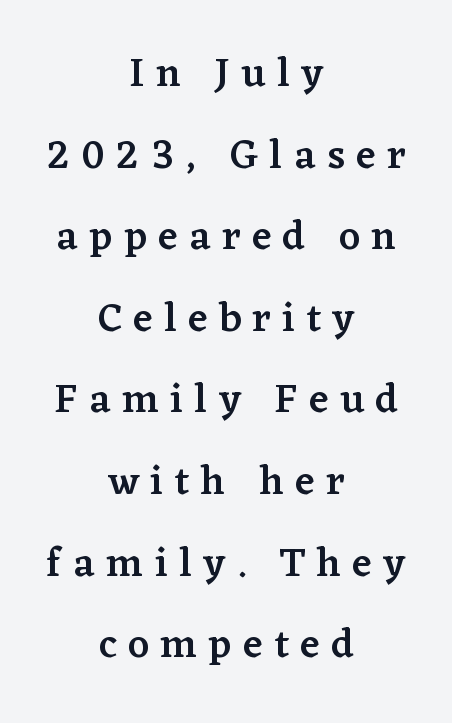
Compared with typical paragraphs, the rows here are farther apart. You could not count columns in this text — the font is proportionally spaced. Is the letter spacing exaggerated? Yes — the characters are pushed far apart. The passage is arranged like a title page — every line centered. Each letter's strokes conclude with small projecting serifs.
